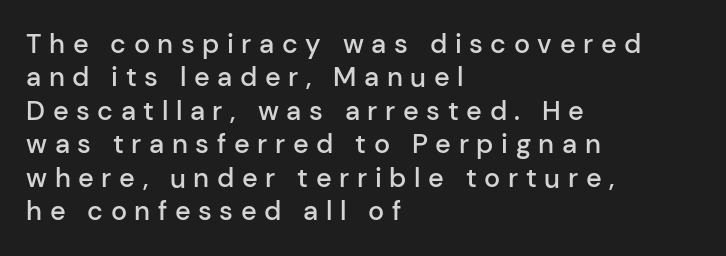
Q: Is the text bold? A: Semi-bold.
Q: Is the text italic (slanted)? A: No, it is upright.
Q: Is the text underlined? A: No.
Q: How is the paragraph aligned? A: Left-aligned.
Q: Is the spacing between letters normal or unusually wide? A: Unusually wide.
